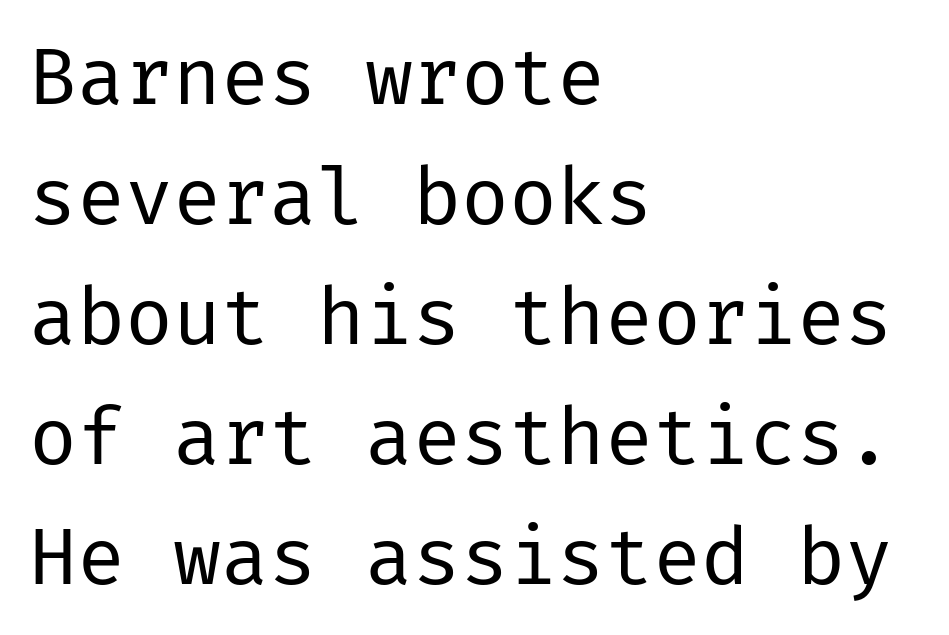
Q: Is the text bold? A: No.
Q: Is the text italic (slanted)? A: No, it is upright.
Q: Is the typeface a serif or a sans-serif typeface? A: Sans-serif.
Q: Is the text underlined? A: No.
Q: How is the paragraph aligned? A: Left-aligned.
Q: Is the spacing between letters normal or unusually wide? A: Normal.
Q: Is the spacing between lines tight, normal or loose? A: Normal.
Q: Width (condensed, normal, or wide)? A: Normal.
Q: Stroke contrast? A: Low.
Q: x-height? A: Medium.
